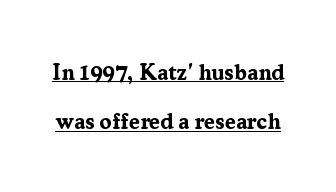
The specimen includes a rule beneath the text block's lines. Its strokes are broad and dark, the hallmark of bold type. Compared with typical body copy, the letter spacing here is the same. Baseline-to-baseline distance is far greater than the letter height.
